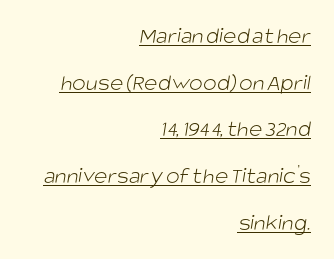
Q: Is the text bold? A: No.
Q: Is the text underlined? A: Yes.
Q: How is the paragraph aligned? A: Right-aligned.
Q: Is the spacing between letters normal or unusually wide? A: Normal.
Q: Is the spacing between lines tight, normal or loose? A: Loose.
